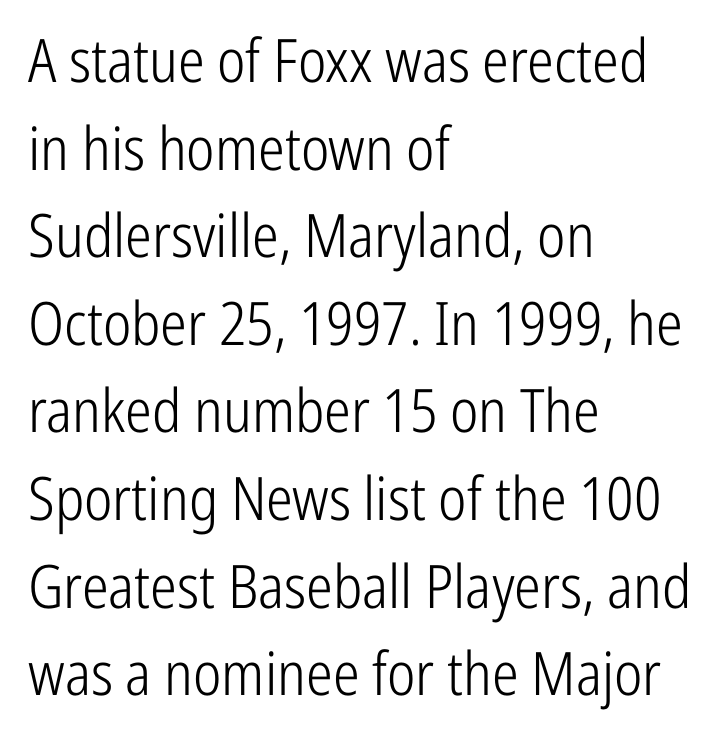
{"serif": "no", "italic": "no", "bold": "no", "weight": "light", "width": "condensed", "stroke_contrast": "low", "x_height": "medium", "monospaced": "no", "underline": "no", "align": "left", "line_spacing": "normal", "line_spacing_ratio": 1.46, "letter_spacing": "normal", "letter_spacing_em": 0.0, "glyph_px": 60}
